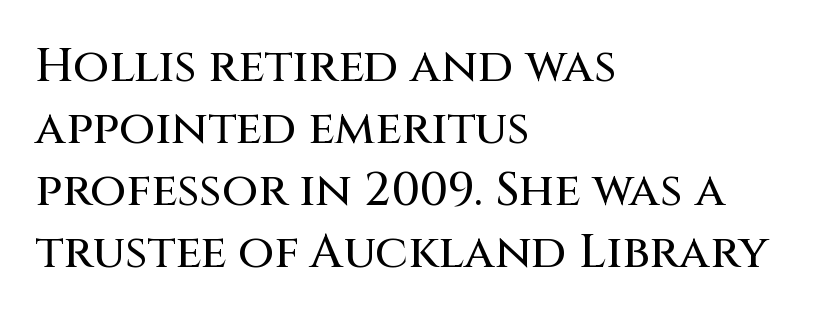
The image shows 47 px sans-serif type, upright; set left-aligned, normal line spacing (1.32x), normal letter spacing, not underlined; medium stroke contrast and a large x-height.
